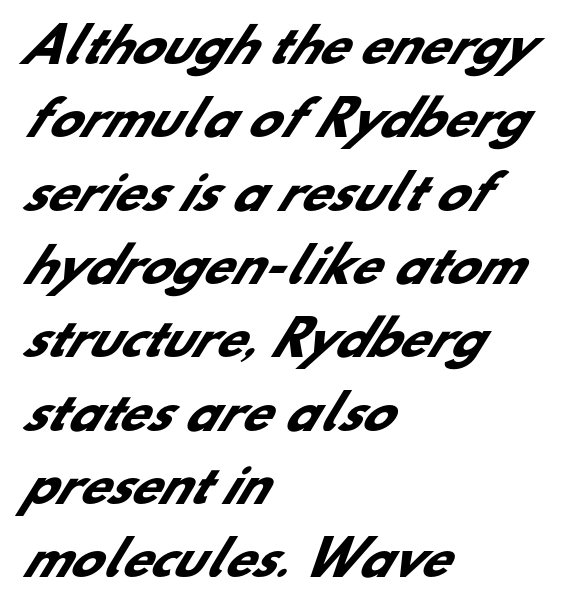
{"serif": "no", "bold": "yes", "weight": "heavy", "width": "normal", "stroke_contrast": "low", "x_height": "small", "monospaced": "no", "underline": "no", "align": "left", "line_spacing": "normal", "line_spacing_ratio": 1.56, "letter_spacing": "normal", "letter_spacing_em": 0.0, "glyph_px": 47}
